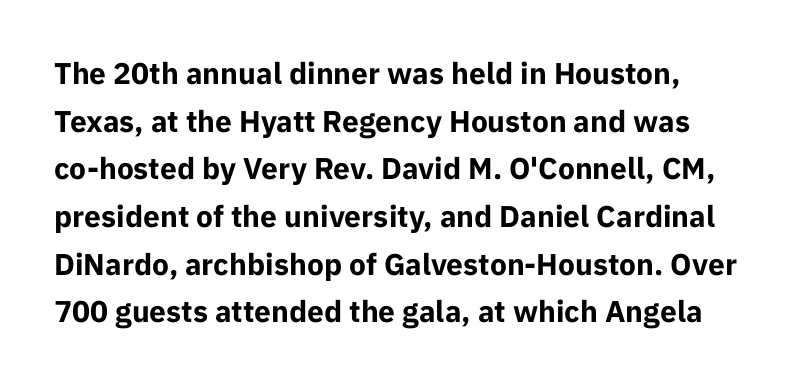
The image shows 30 px bold sans-serif type, upright; set normal line spacing (1.59x), normal letter spacing, not underlined; low stroke contrast and a medium x-height.
